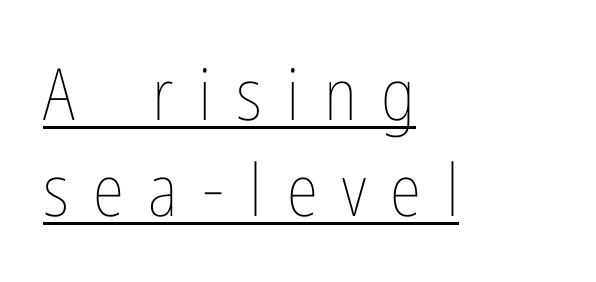
Q: Is the text bold? A: No.
Q: Is the text italic (slanted)? A: No, it is upright.
Q: Is the text underlined? A: Yes.
Q: How is the paragraph aligned? A: Left-aligned.
Q: Is the spacing between letters normal or unusually wide? A: Unusually wide.
Q: Is the spacing between lines tight, normal or loose? A: Normal.
Q: Width (condensed, normal, or wide)? A: Condensed.
Q: Stroke contrast? A: Low.
Q: x-height? A: Medium.
Q: Monospaced? A: No.
